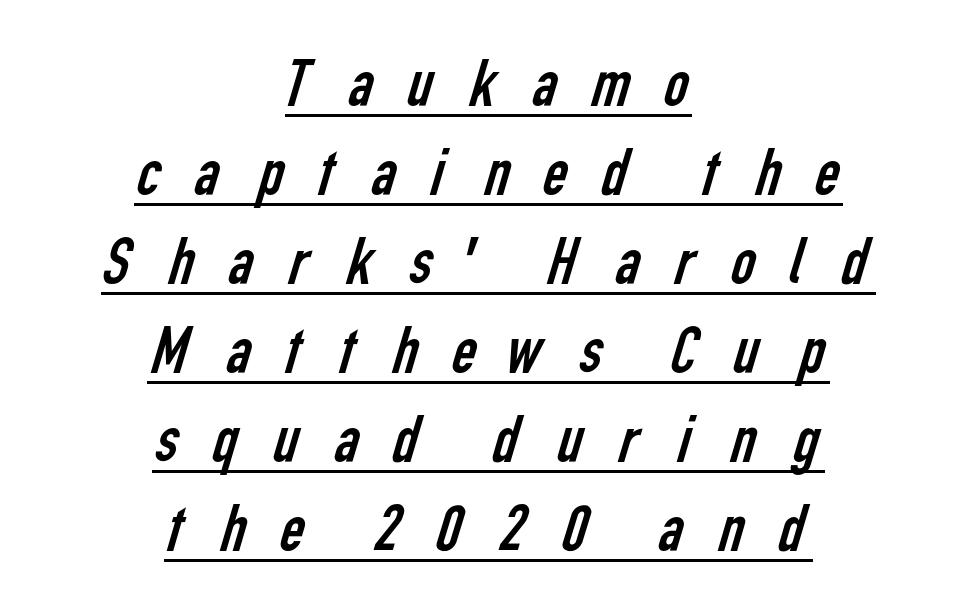
The image shows 68 px regular-weight, condensed sans-serif type; set centered, normal line spacing (1.31x), unusually wide letter spacing (+0.41 em), underlined; low stroke contrast and a medium x-height.
